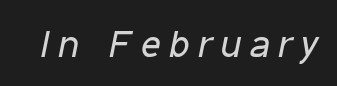
Stem width sits at or under what a default text font uses. Notice how the stems are inclined rather than vertical — that's the hallmark of italics. The tracking jumps out immediately: characters are airy and widely separated. The baseline area is clear.
